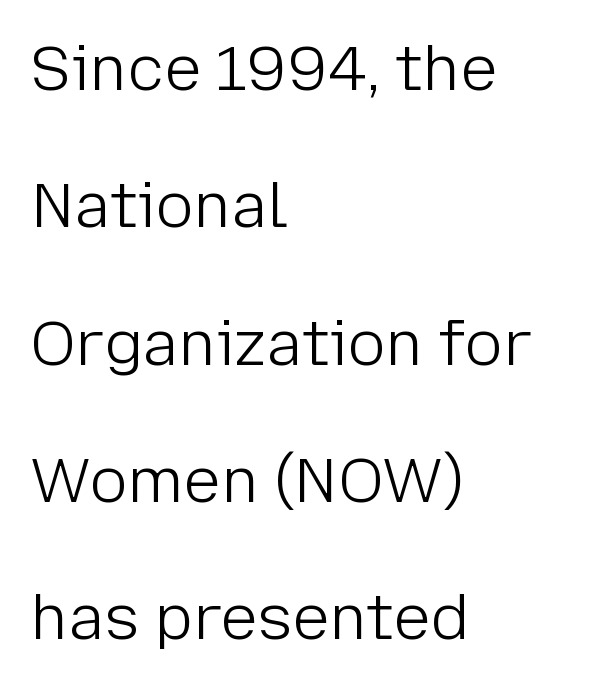
The face used here is rendered with its standard letterfit. Does the type have serifs? No, each stem ends abruptly. Nobody drew a line under any word here. The font is comparable to plain body text, perhaps lighter. Here the designer chose a conventional face with non-uniform glyph widths.
